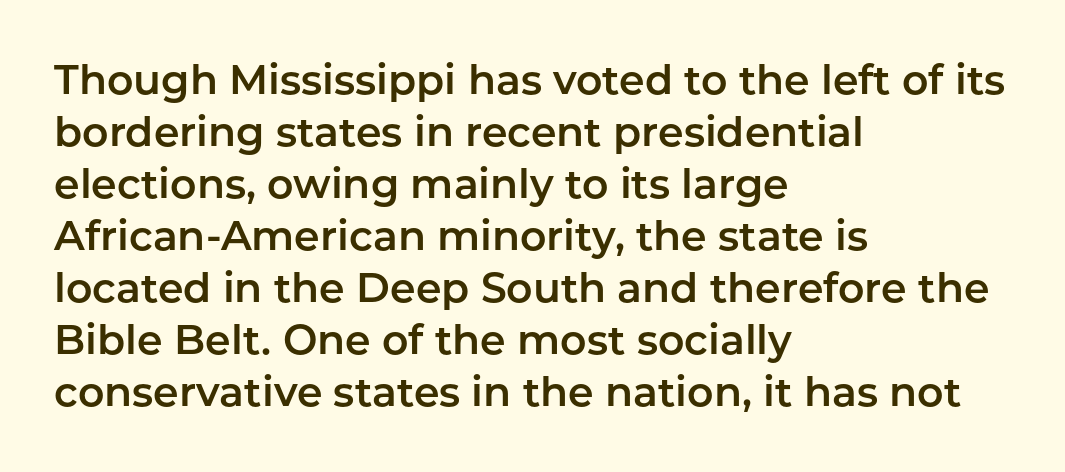
Q: Is the text italic (slanted)? A: No, it is upright.
Q: Is the typeface a serif or a sans-serif typeface? A: Sans-serif.
Q: Is the text underlined? A: No.
Q: How is the paragraph aligned? A: Left-aligned.
Q: Is the spacing between letters normal or unusually wide? A: Normal.
Q: Is the spacing between lines tight, normal or loose? A: Normal.
Q: Width (condensed, normal, or wide)? A: Normal.
Q: Stroke contrast? A: Low.
Q: x-height? A: Medium.
Q: Monospaced? A: No.
